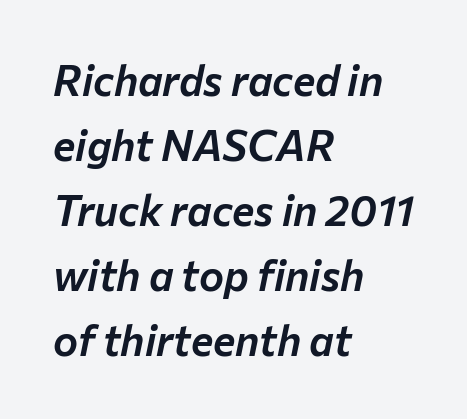
{"italic": "yes", "lean": "right", "slant_degrees": 12, "width": "normal", "stroke_contrast": "low", "x_height": "medium", "monospaced": "no", "underline": "no", "align": "left", "line_spacing": "normal", "line_spacing_ratio": 1.55, "letter_spacing": "normal", "letter_spacing_em": 0.0, "glyph_px": 42}
